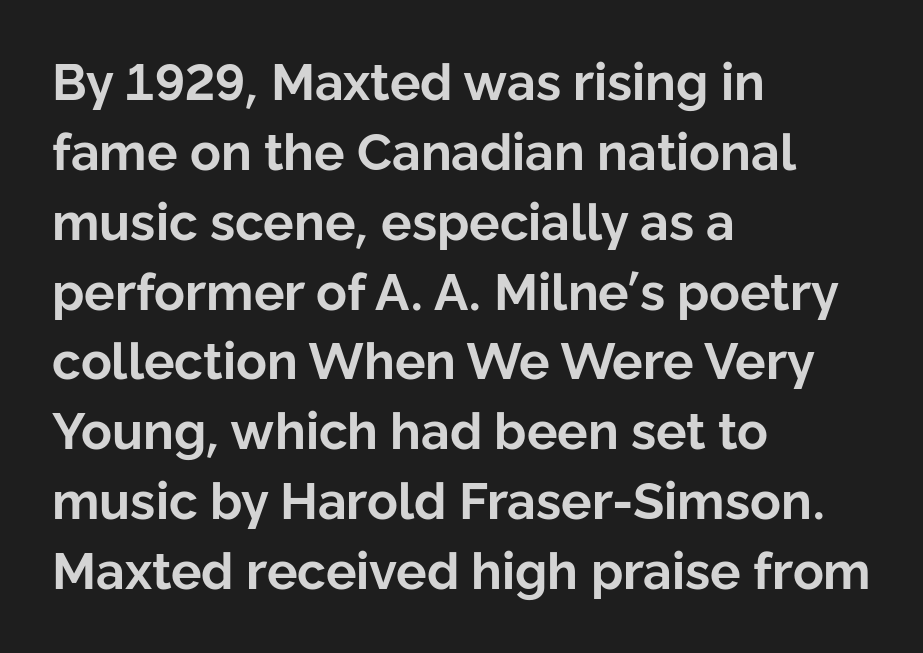
The image shows 51 px bold sans-serif type, upright; set left-aligned, normal line spacing (1.37x), normal letter spacing, not underlined; low stroke contrast and a medium x-height.
